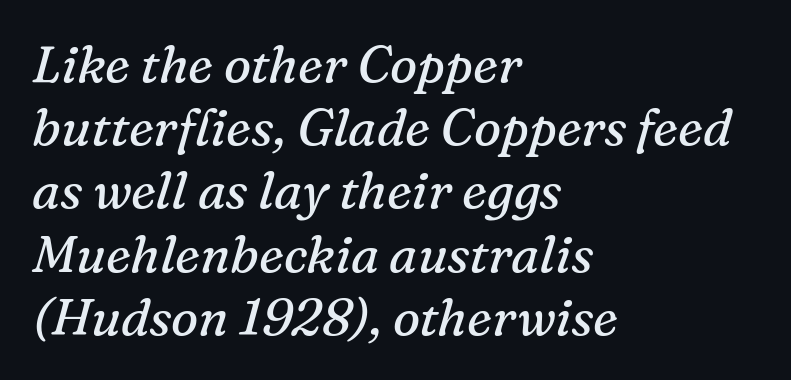
{"serif": "yes", "italic": "yes", "lean": "right", "slant_degrees": 16, "bold": "no", "weight": "regular", "width": "normal", "stroke_contrast": "medium", "x_height": "medium", "monospaced": "no", "underline": "no", "align": "left", "line_spacing_ratio": 1.24, "letter_spacing": "normal", "letter_spacing_em": 0.0, "glyph_px": 51}
